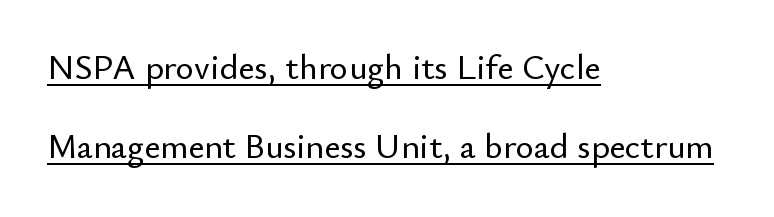
{"serif": "no", "italic": "no", "width": "normal", "stroke_contrast": "low", "x_height": "small", "monospaced": "no", "underline": "yes", "align": "left", "line_spacing": "loose", "line_spacing_ratio": 2.27, "letter_spacing": "normal", "letter_spacing_em": 0.0, "glyph_px": 35}
